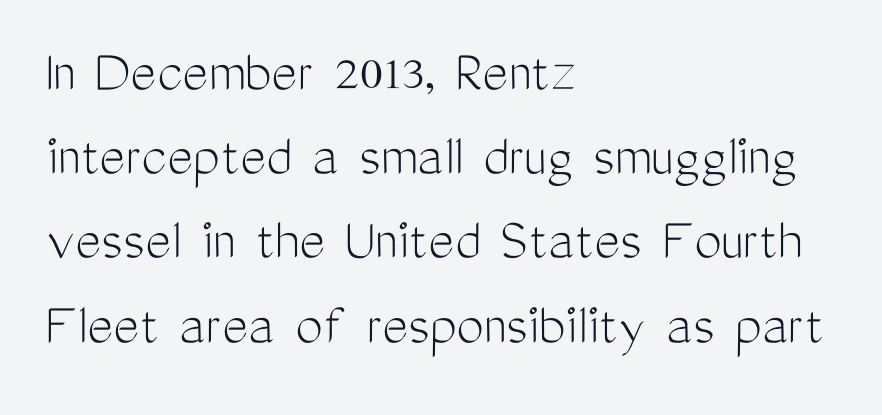
{"serif": "no", "italic": "no", "bold": "no", "weight": "light", "width": "condensed", "stroke_contrast": "medium", "x_height": "medium", "monospaced": "no", "underline": "no", "align": "left", "line_spacing": "normal", "line_spacing_ratio": 1.38, "letter_spacing": "normal", "letter_spacing_em": 0.0, "glyph_px": 61}
